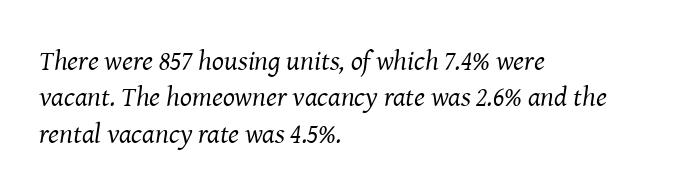
The weight tops out at a normal text grade. Alignment: flush left. Check the space under the baseline: it is left empty. The space between consecutive lines is moderate. What stands out about the letter spacing? Nothing — it is the standard amount. Do the characters align in a grid? No, the font is proportional.
